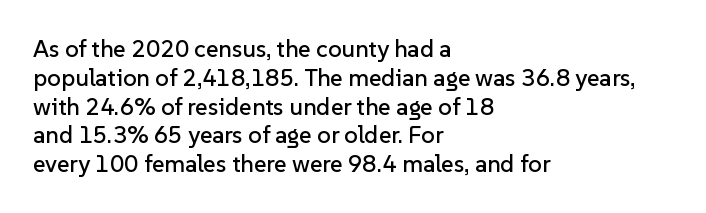
Q: Is the text italic (slanted)? A: No, it is upright.
Q: Is the text underlined? A: No.
Q: How is the paragraph aligned? A: Left-aligned.
Q: Is the spacing between letters normal or unusually wide? A: Normal.
